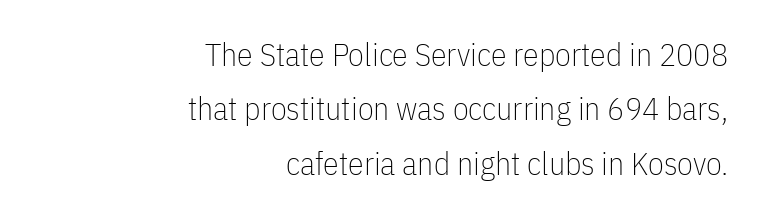
{"serif": "no", "italic": "no", "bold": "no", "weight": "thin", "width": "condensed", "stroke_contrast": "low", "x_height": "medium", "monospaced": "no", "underline": "no", "align": "right", "line_spacing": "normal", "line_spacing_ratio": 1.7, "letter_spacing": "normal", "letter_spacing_em": 0.0, "glyph_px": 32}
